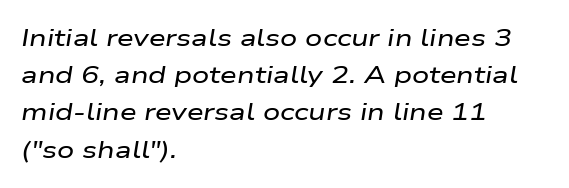
The ragged edge is on the right, which tells us the setting is flush left. Notice how the stems are inclined rather than vertical — that's the hallmark of italics. The specimen omits any rule beneath the text block's lines. Look at the tracking — it's just the regular setting, nothing added.
